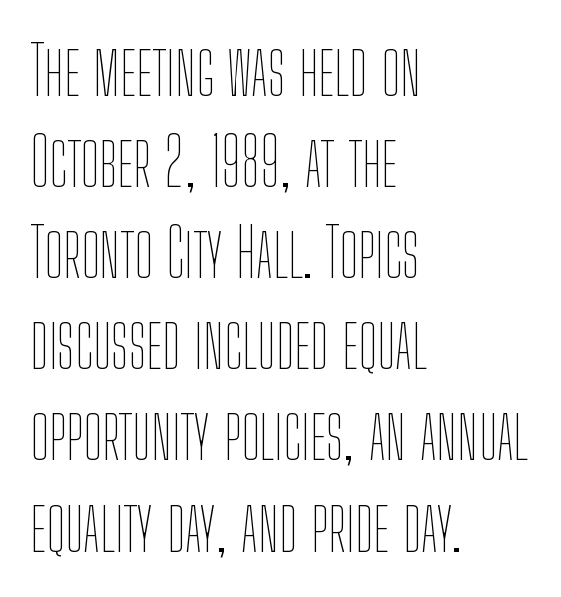
A clean baseline with only descenders dipping below it. Ordinary non-slanted type is in use. Default kerning and tracking; the words read as compact shapes. A student would call this left alignment; a typographer would say flush left, rag right. Weight: in the light-to-regular range.
